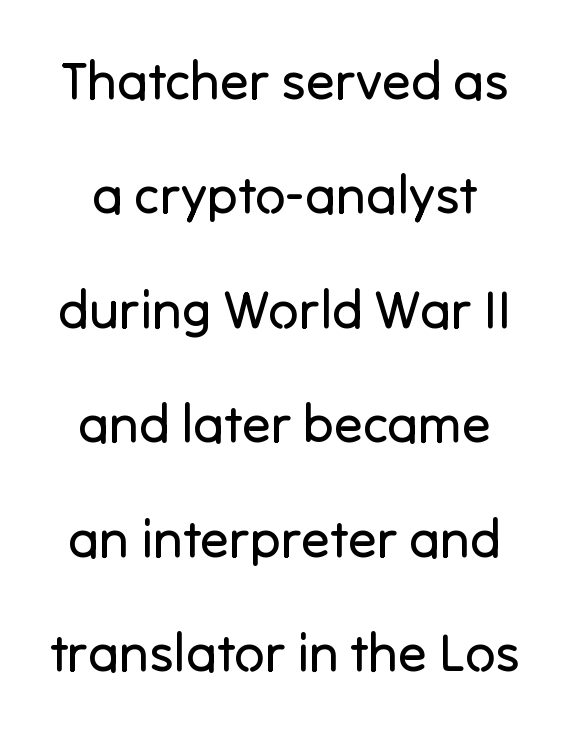
Q: Is the text bold? A: No.
Q: Is the text italic (slanted)? A: No, it is upright.
Q: Is the typeface a serif or a sans-serif typeface? A: Sans-serif.
Q: Is the text underlined? A: No.
Q: Is the spacing between letters normal or unusually wide? A: Normal.
Q: Is the spacing between lines tight, normal or loose? A: Loose.
Q: Width (condensed, normal, or wide)? A: Normal.
Q: Stroke contrast? A: Low.
Q: x-height? A: Medium.
Q: Monospaced? A: No.
